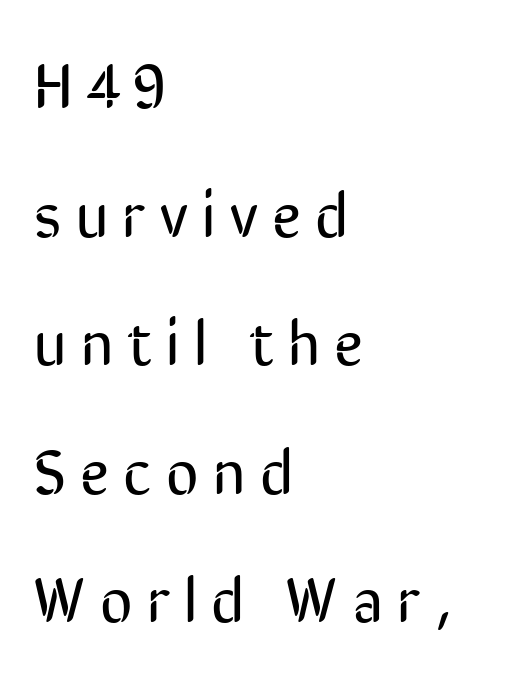
Spacing verdict: proportional, widths tailored to each character. Plain, unruled lines of type. Serif or sans? Sans — the stroke terminals are bare. Short and long lines alike share a common starting point at left.
